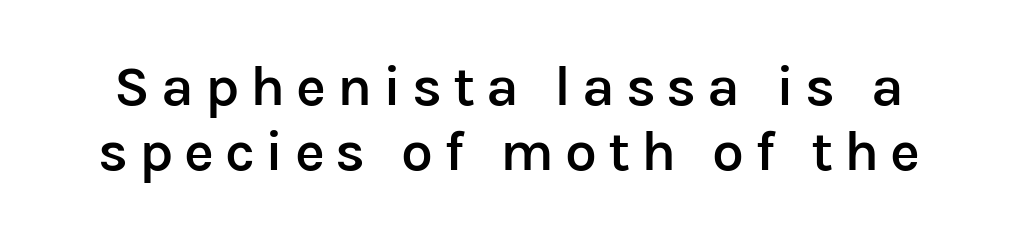
{"serif": "no", "italic": "no", "bold": "semi", "weight": "semibold", "width": "normal", "stroke_contrast": "low", "x_height": "medium", "monospaced": "no", "underline": "no", "line_spacing": "tight", "line_spacing_ratio": 1.14, "glyph_px": 57}
